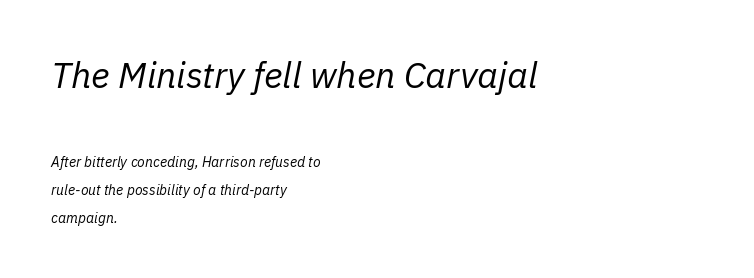
The image shows 36 px regular-weight type, italic (leaning right); set left-aligned, loose line spacing (2.0x), normal letter spacing, not underlined; the first (top) block is 2.57x larger; low stroke contrast and a medium x-height.
